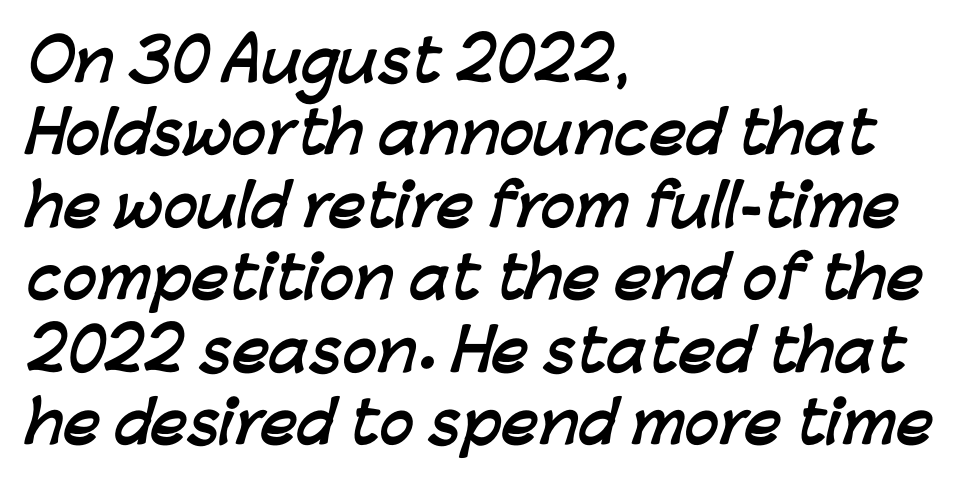
Q: Is the text bold? A: Yes.
Q: Is the typeface a serif or a sans-serif typeface? A: Sans-serif.
Q: Is the text underlined? A: No.
Q: How is the paragraph aligned? A: Left-aligned.
Q: Is the spacing between letters normal or unusually wide? A: Normal.
Q: Is the spacing between lines tight, normal or loose? A: Normal.
Q: Width (condensed, normal, or wide)? A: Normal.
Q: Stroke contrast? A: Low.
Q: x-height? A: Medium.
Q: Monospaced? A: No.
